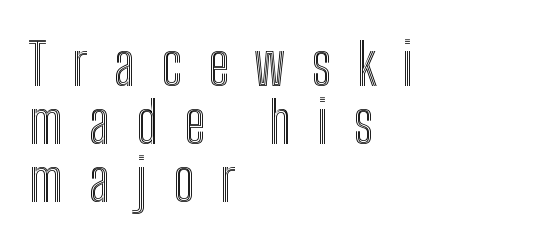
Every character sits straight up, as roman type does. Spacing between characters has been opened up far beyond the box default. The passage shown stacks its lines with hardly any gap. The specimen omits any rule beneath the text block's lines. Each letter keeps its own natural width here, so spacing adapts to shape.
